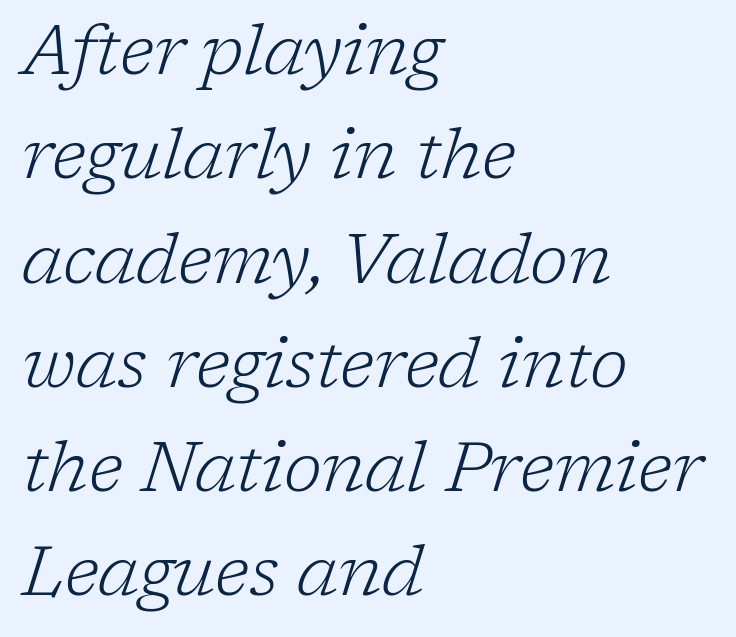
The image shows 70 px light serif type, italic (leaning right); set left-aligned, normal line spacing (1.49x), normal letter spacing, not underlined; low stroke contrast and a medium x-height.
